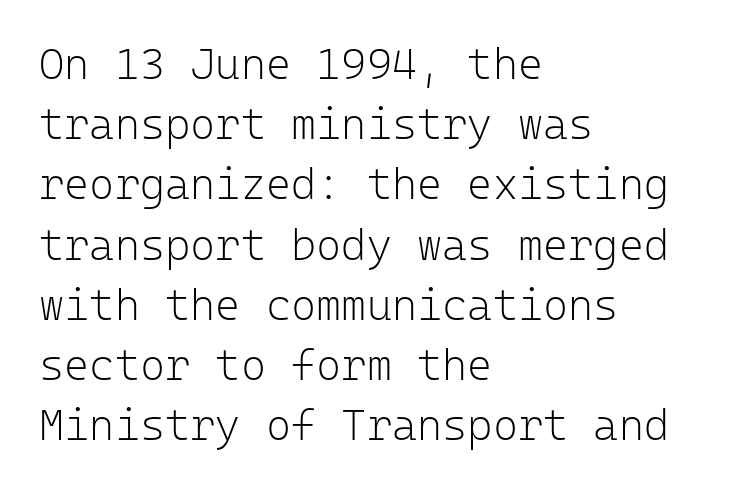
Q: Is the text bold? A: No.
Q: Is the text italic (slanted)? A: No, it is upright.
Q: Is the typeface a serif or a sans-serif typeface? A: Sans-serif.
Q: Is the text underlined? A: No.
Q: How is the paragraph aligned? A: Left-aligned.
Q: Is the spacing between letters normal or unusually wide? A: Normal.
Q: Is the spacing between lines tight, normal or loose? A: Normal.
Q: Width (condensed, normal, or wide)? A: Normal.
Q: Stroke contrast? A: Low.
Q: x-height? A: Medium.
Q: Monospaced? A: Yes.
